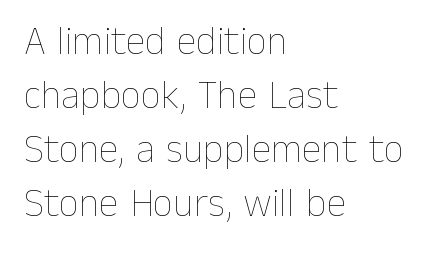
Q: Is the text bold? A: No.
Q: Is the text italic (slanted)? A: No, it is upright.
Q: Is the text underlined? A: No.
Q: How is the paragraph aligned? A: Left-aligned.
Q: Is the spacing between letters normal or unusually wide? A: Normal.
Q: Is the spacing between lines tight, normal or loose? A: Normal.
Q: Width (condensed, normal, or wide)? A: Normal.
Q: Stroke contrast? A: Low.
Q: x-height? A: Medium.
Q: Monospaced? A: No.
